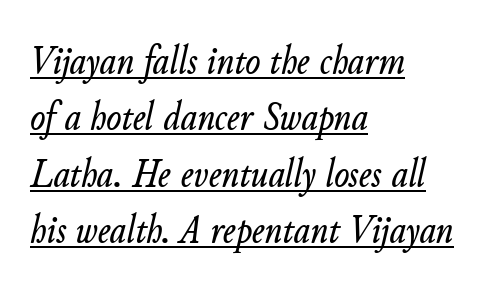
{"italic": "yes", "lean": "right", "slant_degrees": 11, "width": "normal", "stroke_contrast": "low", "x_height": "small", "monospaced": "no", "underline": "yes", "align": "left", "line_spacing": "normal", "line_spacing_ratio": 1.41, "letter_spacing": "normal", "letter_spacing_em": 0.0, "glyph_px": 40}
